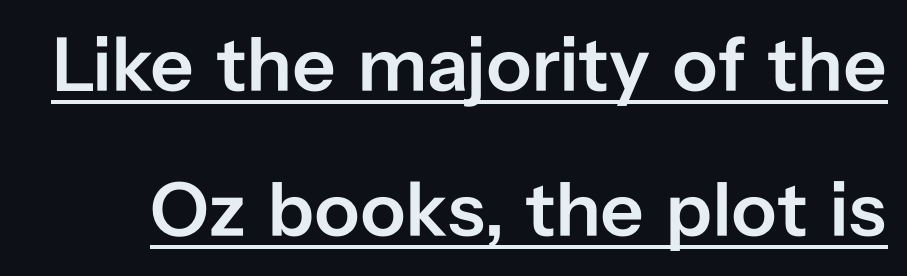
The font family rendered here belongs to the sans-serif group. Quick note: not italic, upright. Glance below the letters and you will spot a drawn line. In terms of weight, the rendering is demibold, just under bold. Is this a fixed-width face? No — the glyphs have proportional, varying widths.
